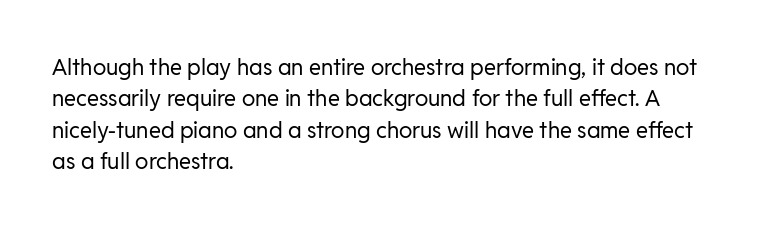
The image shows 22 px text type, upright; set left-aligned, normal line spacing (1.43x), normal letter spacing, not underlined.
